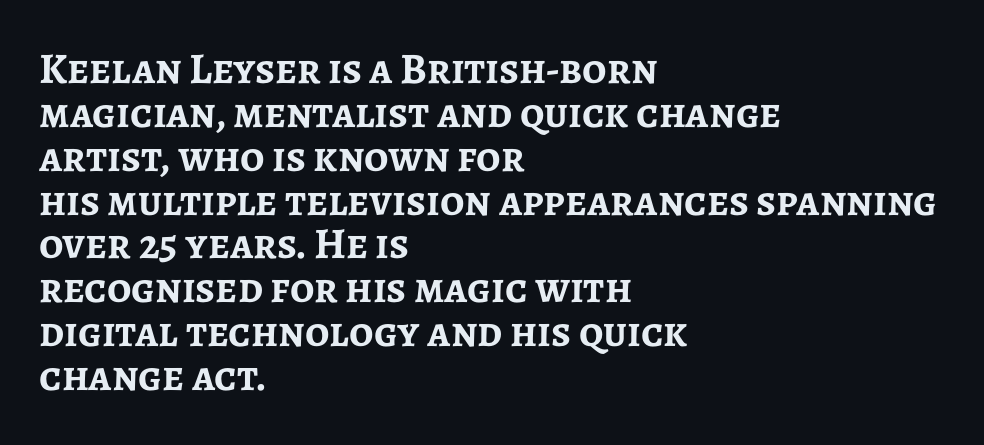
{"serif": "no", "italic": "no", "bold": "yes", "weight": "semibold", "width": "normal", "stroke_contrast": "low", "x_height": "medium", "monospaced": "no", "underline": "no", "align": "left", "line_spacing": "tight", "line_spacing_ratio": 1.02, "letter_spacing": "normal", "letter_spacing_em": 0.0, "glyph_px": 43}
